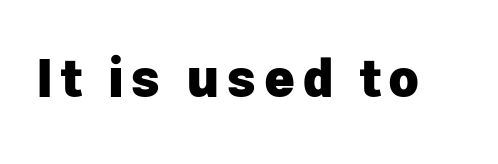
Just letters on the line, the space beneath them empty. You could not count columns in this text — the font is proportionally spaced. Regarding serifs, this sample does without them. Chunky letters — that's bold for sure.
